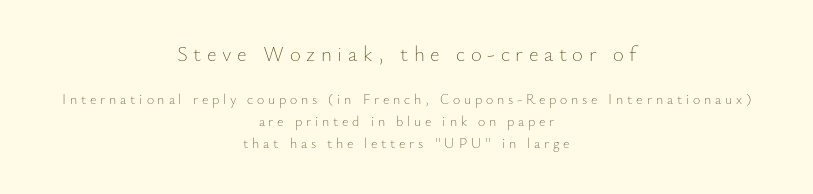
Bigger letters appear in the top chunk; the bottom chunk is reduced. The setting favours the middle, as headings and verse often do. The gap between lines stays unmarked. The horizontal fit of the characters is loose and conspicuously gappy.
